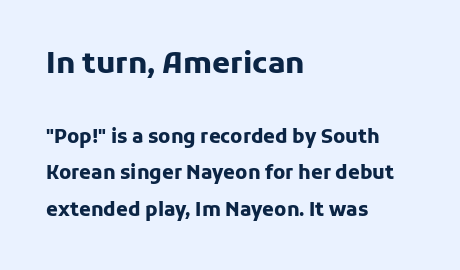
{"serif": "no", "italic": "no", "bold": "yes", "weight": "heavy", "width": "normal", "stroke_contrast": "low", "x_height": "medium", "monospaced": "no", "underline": "no", "align": "left", "line_spacing": "loose", "line_spacing_ratio": 1.92, "letter_spacing": "normal", "letter_spacing_em": 0.0, "larger_block": "first", "size_ratio": 1.53, "glyph_px": 29}
